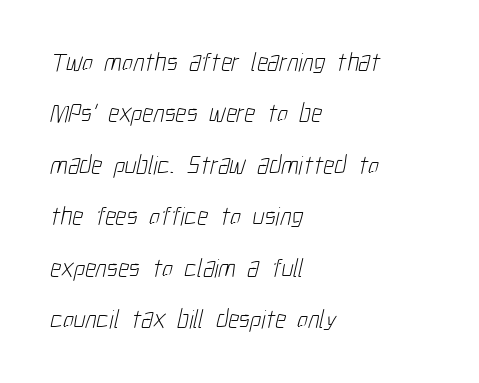
Q: Is the text bold? A: No.
Q: Is the text underlined? A: No.
Q: How is the paragraph aligned? A: Left-aligned.
Q: Is the spacing between letters normal or unusually wide? A: Normal.
Q: Is the spacing between lines tight, normal or loose? A: Loose.
